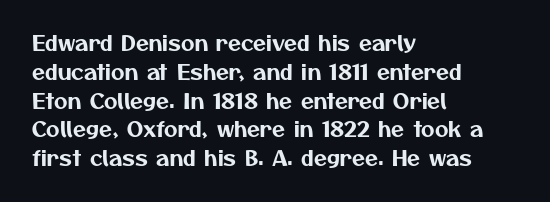
The area under the type is left untouched. In CSS terms this would be text-align: left. The lines sit at an ordinary, default distance from one another. The rendering keeps characters at their native spacing.
